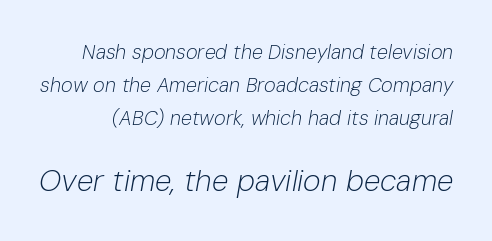
Vertical spacing — default. Think of a printed novel: that variable character pitch is what you see here. The typesetting does not lean heavy: it is not bold. This sample uses an oblique cut, with every glyph tilted off the vertical. A student would notice the bottom passage is typeset larger than what precedes it. There is no visible air inserted between adjacent glyphs.
